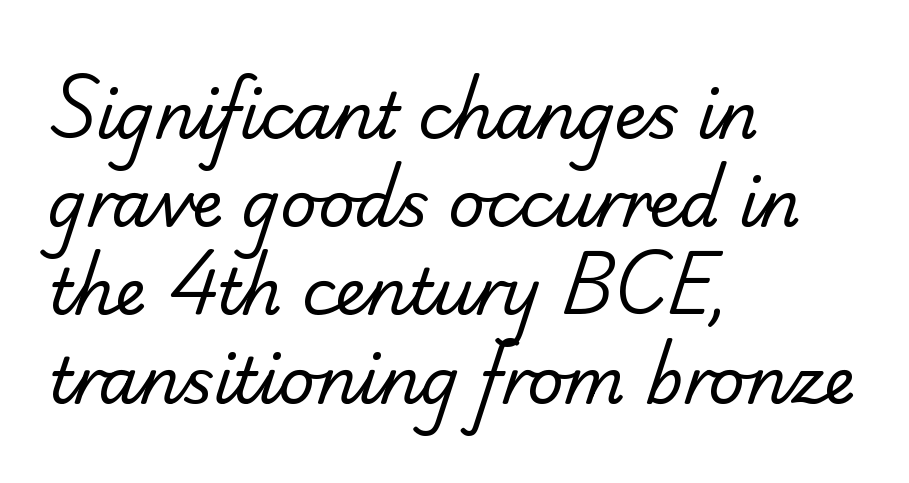
The image shows 63 px regular-weight sans-serif type; set left-aligned, normal line spacing (1.4x), normal letter spacing, not underlined; low stroke contrast and a small x-height.
